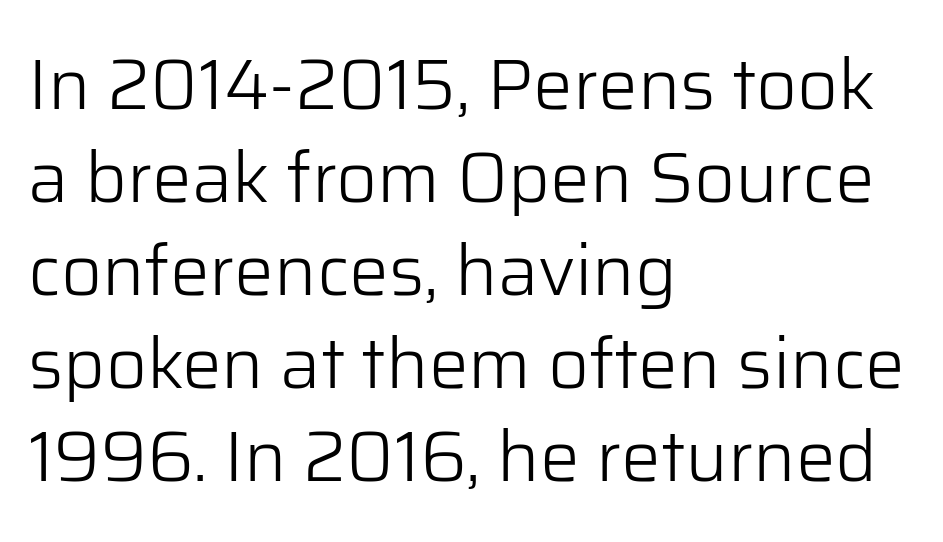
Q: Is the text bold? A: No.
Q: Is the text italic (slanted)? A: No, it is upright.
Q: Is the typeface a serif or a sans-serif typeface? A: Sans-serif.
Q: Is the text underlined? A: No.
Q: How is the paragraph aligned? A: Left-aligned.
Q: Is the spacing between letters normal or unusually wide? A: Normal.
Q: Is the spacing between lines tight, normal or loose? A: Normal.
Q: Width (condensed, normal, or wide)? A: Normal.
Q: Stroke contrast? A: Low.
Q: x-height? A: Medium.
Q: Monospaced? A: No.
